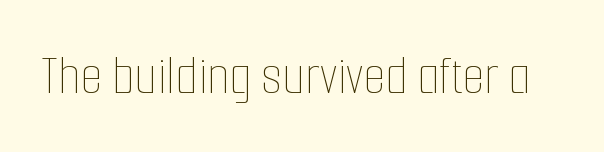
Character widths vary here, with narrow letters taking less room than wide ones. Check under the words: just untouched page. Glyph-to-glyph distance matches everyday printed text. The lettering holds an erect, upright posture throughout.
